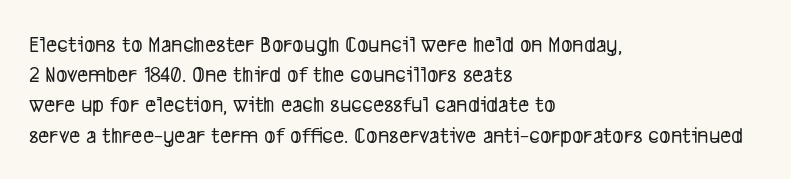
Each new line begins a customary step beneath the previous one. This rendering features lettering with no underline. This rendering uses left alignment, leaving the right contour irregular. How are the letters spaced? Ordinarily, with no added tracking.
